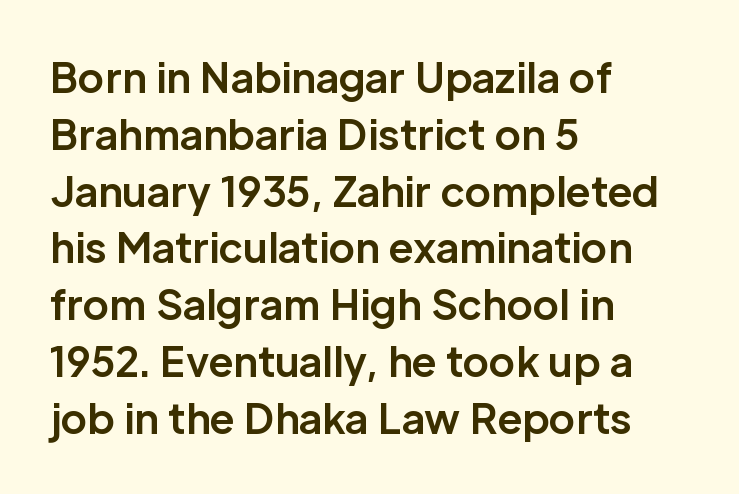
{"serif": "no", "italic": "no", "bold": "yes", "weight": "bold", "width": "normal", "stroke_contrast": "low", "x_height": "medium", "monospaced": "no", "underline": "no", "align": "left", "line_spacing": "normal", "line_spacing_ratio": 1.42, "letter_spacing": "normal", "letter_spacing_em": 0.0, "glyph_px": 40}
